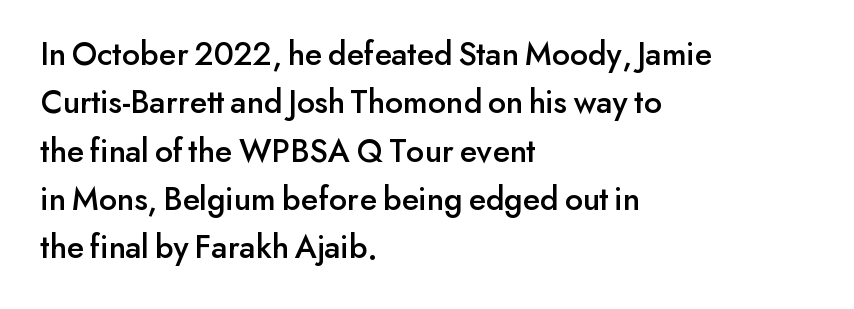
Q: Is the text italic (slanted)? A: No, it is upright.
Q: Is the typeface a serif or a sans-serif typeface? A: Sans-serif.
Q: Is the text underlined? A: No.
Q: How is the paragraph aligned? A: Left-aligned.
Q: Is the spacing between letters normal or unusually wide? A: Normal.
Q: Is the spacing between lines tight, normal or loose? A: Normal.
Q: Width (condensed, normal, or wide)? A: Normal.
Q: Stroke contrast? A: Low.
Q: x-height? A: Small.
Q: Monospaced? A: No.
